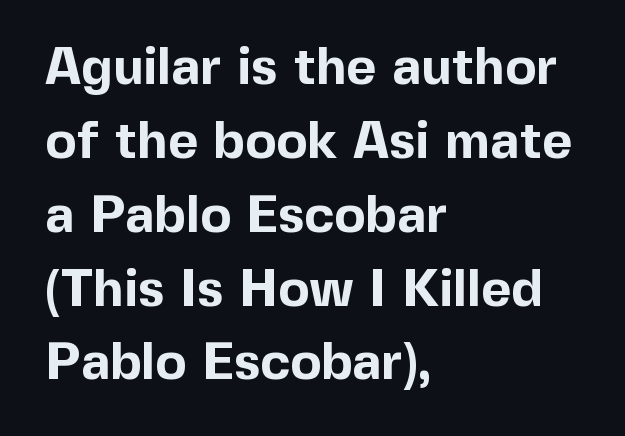
{"serif": "no", "italic": "no", "bold": "yes", "weight": "bold", "width": "normal", "x_height": "medium", "monospaced": "no", "underline": "no", "align": "left", "line_spacing": "normal", "line_spacing_ratio": 1.42, "letter_spacing": "normal", "letter_spacing_em": 0.0, "glyph_px": 52}
